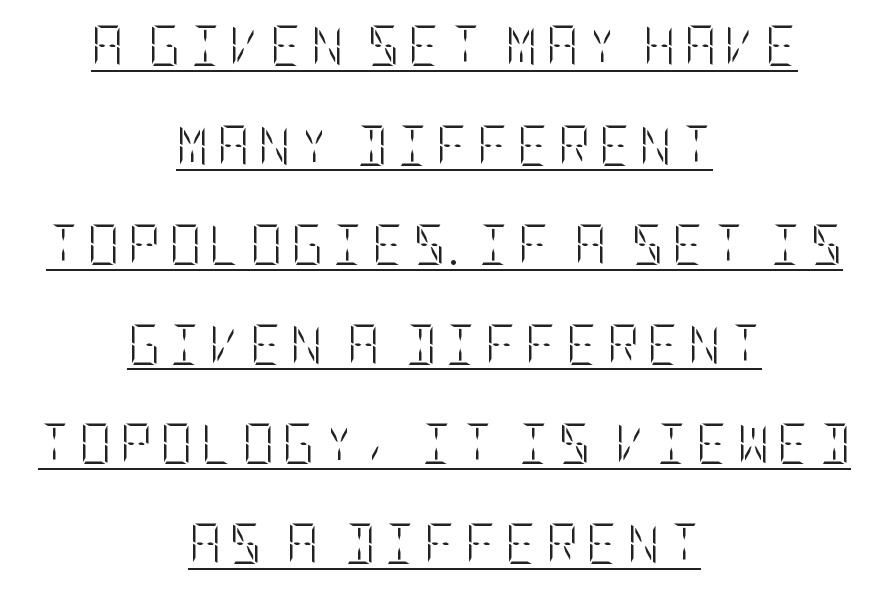
Q: Is the text bold? A: No.
Q: Is the text italic (slanted)? A: No, it is upright.
Q: Is the text underlined? A: Yes.
Q: How is the paragraph aligned? A: Centered.
Q: Is the spacing between letters normal or unusually wide? A: Unusually wide.
Q: Is the spacing between lines tight, normal or loose? A: Loose.
Q: Width (condensed, normal, or wide)? A: Condensed.
Q: Stroke contrast? A: Low.
Q: x-height? A: Large.
